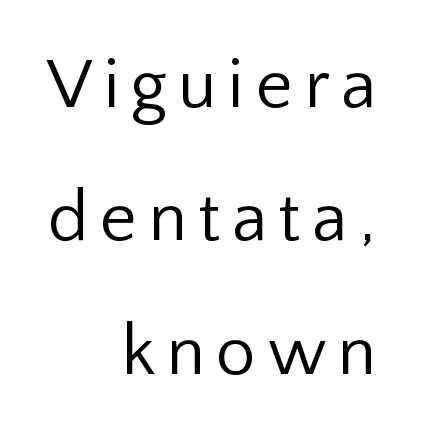
Q: Is the text bold? A: No.
Q: Is the text italic (slanted)? A: No, it is upright.
Q: Is the typeface a serif or a sans-serif typeface? A: Sans-serif.
Q: Is the text underlined? A: No.
Q: How is the paragraph aligned? A: Right-aligned.
Q: Width (condensed, normal, or wide)? A: Normal.
Q: Stroke contrast? A: Low.
Q: x-height? A: Medium.
Q: Monospaced? A: No.
